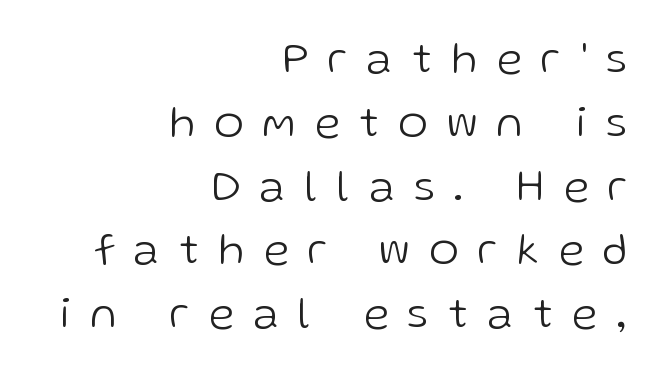
{"serif": "no", "italic": "no", "bold": "no", "weight": "light", "width": "normal", "stroke_contrast": "low", "x_height": "medium", "monospaced": "no", "underline": "no", "align": "right", "line_spacing": "normal", "line_spacing_ratio": 1.45, "letter_spacing": "wide", "letter_spacing_em": 0.46, "glyph_px": 44}
